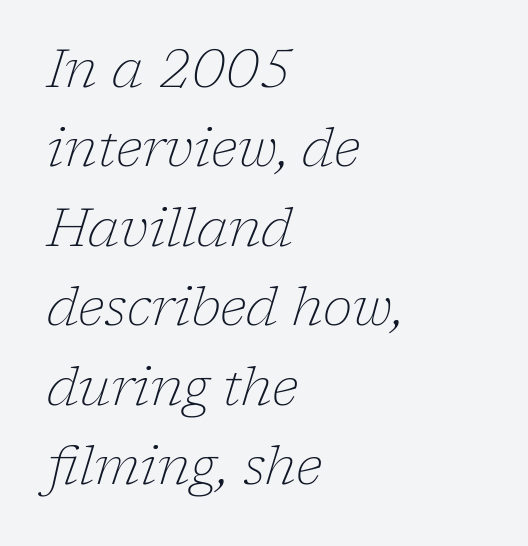
Q: Is the text bold? A: No.
Q: Is the text italic (slanted)? A: Yes, it leans right by about 17 degrees.
Q: Is the typeface a serif or a sans-serif typeface? A: Serif.
Q: Is the text underlined? A: No.
Q: How is the paragraph aligned? A: Left-aligned.
Q: Is the spacing between letters normal or unusually wide? A: Normal.
Q: Is the spacing between lines tight, normal or loose? A: Normal.
Q: Width (condensed, normal, or wide)? A: Normal.
Q: Stroke contrast? A: Low.
Q: x-height? A: Medium.
Q: Monospaced? A: No.
